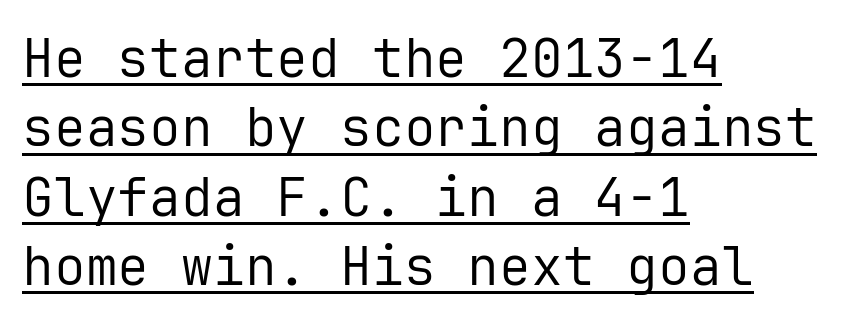
{"serif": "no", "italic": "no", "bold": "no", "weight": "regular", "width": "normal", "stroke_contrast": "low", "x_height": "medium", "monospaced": "yes", "underline": "yes", "align": "left", "line_spacing": "normal", "line_spacing_ratio": 1.31, "letter_spacing": "normal", "letter_spacing_em": 0.0, "glyph_px": 53}
